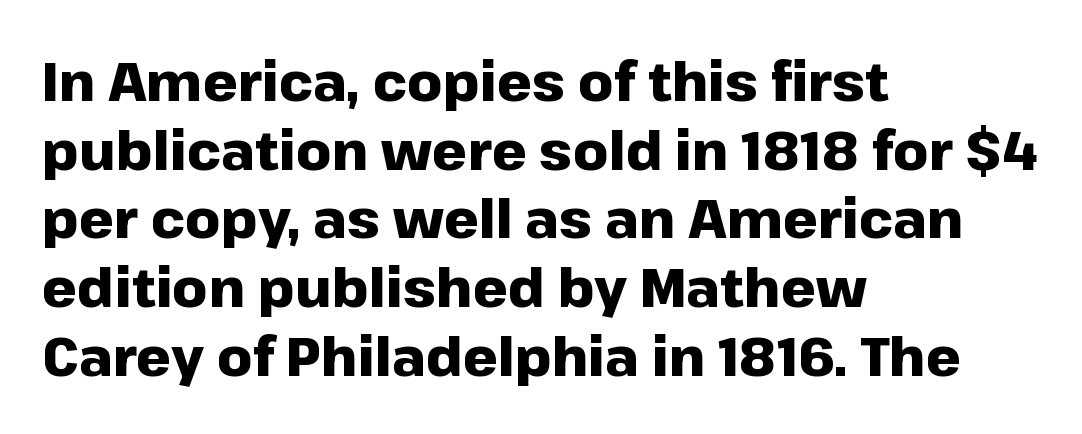
{"serif": "no", "italic": "no", "bold": "yes", "weight": "heavy", "width": "normal", "stroke_contrast": "low", "x_height": "medium", "monospaced": "no", "underline": "no", "align": "left", "line_spacing": "normal", "line_spacing_ratio": 1.25, "letter_spacing": "normal", "letter_spacing_em": 0.0, "glyph_px": 55}
